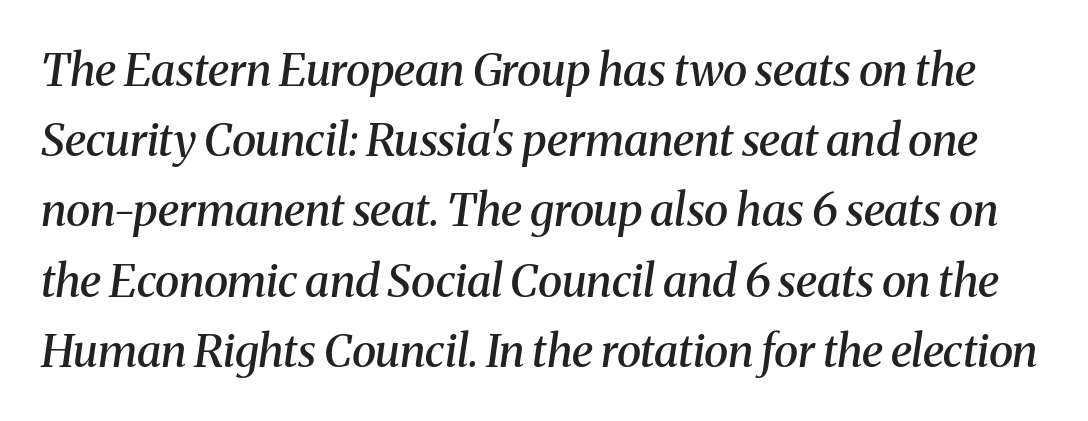
Q: Is the text bold? A: Semi-bold.
Q: Is the text italic (slanted)? A: Yes, it leans right by about 8 degrees.
Q: Is the typeface a serif or a sans-serif typeface? A: Serif.
Q: Is the text underlined? A: No.
Q: Is the spacing between letters normal or unusually wide? A: Normal.
Q: Is the spacing between lines tight, normal or loose? A: Normal.
Q: Width (condensed, normal, or wide)? A: Normal.
Q: Stroke contrast? A: Medium.
Q: x-height? A: Medium.
Q: Monospaced? A: No.
